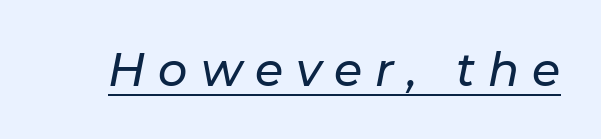
The image shows 46 px text type, italic (leaning right); set unusually wide letter spacing (+0.28 em), underlined; low stroke contrast and a medium x-height.
